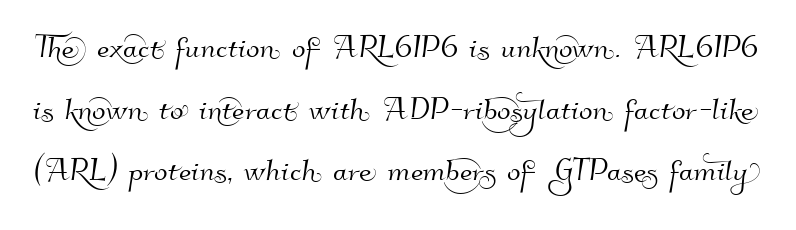
The image shows 40 px sans-serif type; set normal line spacing (1.54x), normal letter spacing, not underlined; high stroke contrast and a small x-height.
